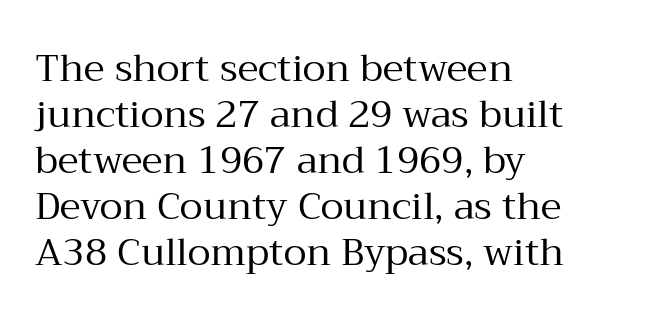
The image shows 38 px regular-weight serif type, upright; set left-aligned, line spacing 1.21x, normal letter spacing, not underlined; medium stroke contrast and a medium x-height.
